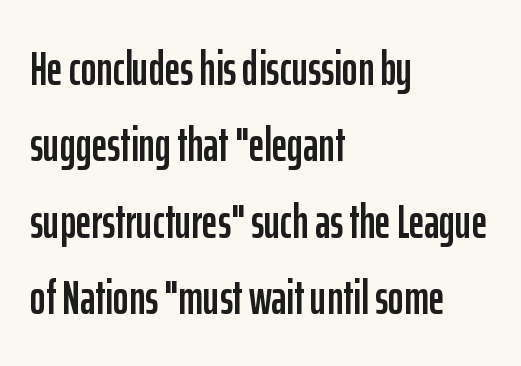
{"serif": "no", "italic": "no", "width": "condensed", "stroke_contrast": "low", "x_height": "medium", "monospaced": "no", "underline": "no", "align": "left", "line_spacing": "normal", "line_spacing_ratio": 1.59, "letter_spacing": "normal", "letter_spacing_em": 0.0, "glyph_px": 48}
